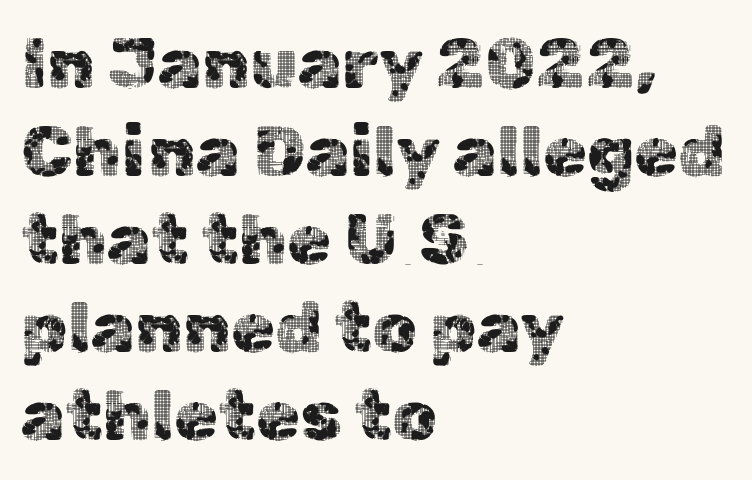
Q: Is the text italic (slanted)? A: No, it is upright.
Q: Is the typeface a serif or a sans-serif typeface? A: Sans-serif.
Q: Is the text underlined? A: No.
Q: How is the paragraph aligned? A: Left-aligned.
Q: Is the spacing between letters normal or unusually wide? A: Normal.
Q: Width (condensed, normal, or wide)? A: Normal.
Q: x-height? A: Medium.
Q: Monospaced? A: No.
